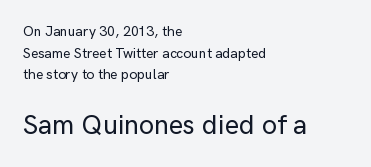
Q: Is the text italic (slanted)? A: No, it is upright.
Q: Is the text underlined? A: No.
Q: How is the paragraph aligned? A: Left-aligned.
Q: Is the spacing between letters normal or unusually wide? A: Normal.
Q: Is the spacing between lines tight, normal or loose? A: Normal.
Q: Which block of text is set in a larger size, the first (top) or the second (bottom)? A: The second (bottom) one.
